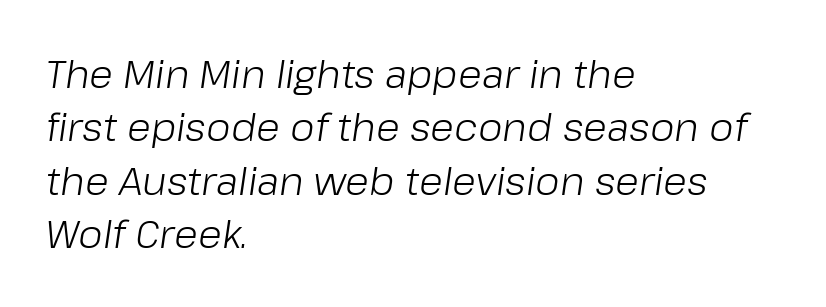
The image shows 39 px light type, italic (leaning right); set left-aligned, normal line spacing (1.37x), normal letter spacing, not underlined; low stroke contrast and a medium x-height.
